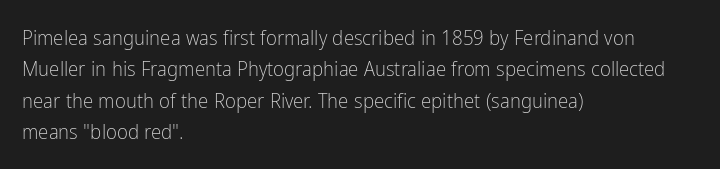
Q: Is the text bold? A: No.
Q: Is the text italic (slanted)? A: No, it is upright.
Q: Is the text underlined? A: No.
Q: How is the paragraph aligned? A: Left-aligned.
Q: Is the spacing between letters normal or unusually wide? A: Normal.
Q: Is the spacing between lines tight, normal or loose? A: Normal.
